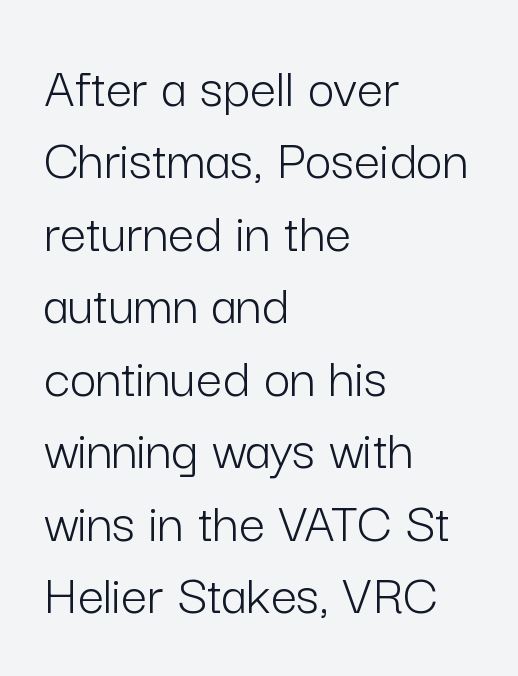
{"serif": "no", "italic": "no", "bold": "no", "weight": "light", "width": "normal", "stroke_contrast": "low", "x_height": "medium", "monospaced": "no", "underline": "no", "align": "left", "line_spacing": "normal", "line_spacing_ratio": 1.25, "letter_spacing": "normal", "letter_spacing_em": 0.0, "glyph_px": 58}
